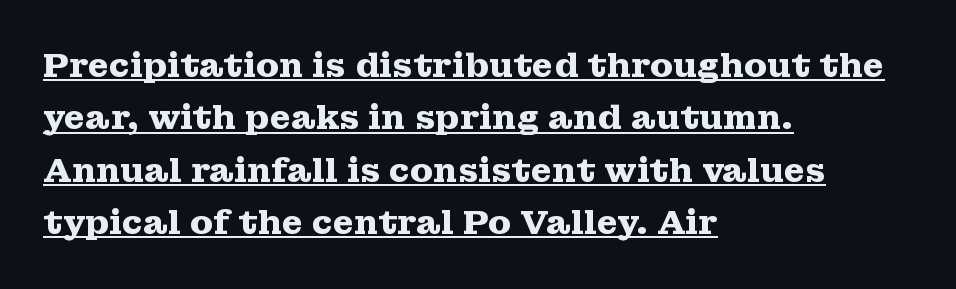
Heavy-handed strokes throughout: this text is bold. Reading down the block, your eye returns to a fixed left position each line. Has an underline been added? It has. Is the letter spacing exaggerated? No — it looks like the ordinary default.
